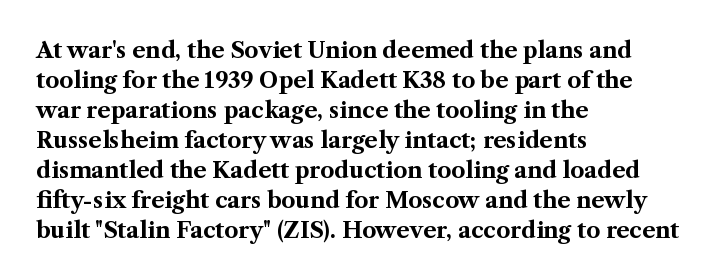
The image shows 22 px bold type, upright; set left-aligned, normal line spacing (1.36x), normal letter spacing, not underlined.
